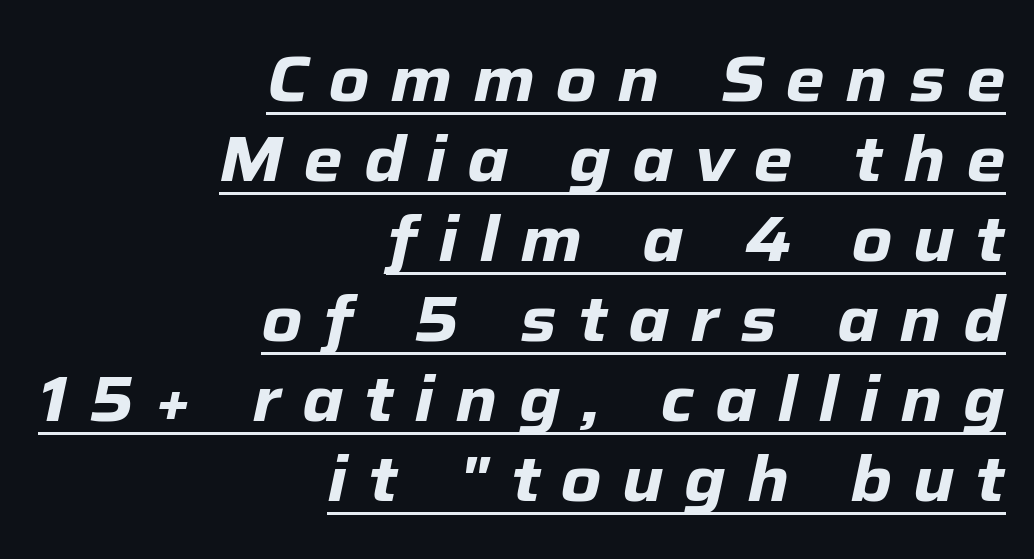
The image shows 63 px heavy type, italic (leaning right); set right-aligned, normal line spacing (1.27x), unusually wide letter spacing (+0.33 em), underlined; low stroke contrast and a medium x-height.
